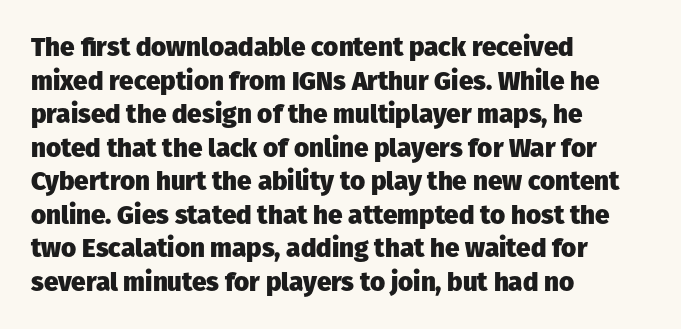
The image shows 26 px bold type, upright; set left-aligned, normal line spacing (1.29x), normal letter spacing, not underlined.
